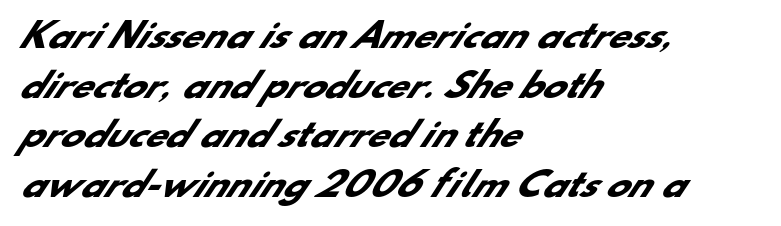
The image shows 34 px heavy sans-serif type; set left-aligned, normal line spacing (1.46x), normal letter spacing, not underlined; low stroke contrast and a small x-height.
